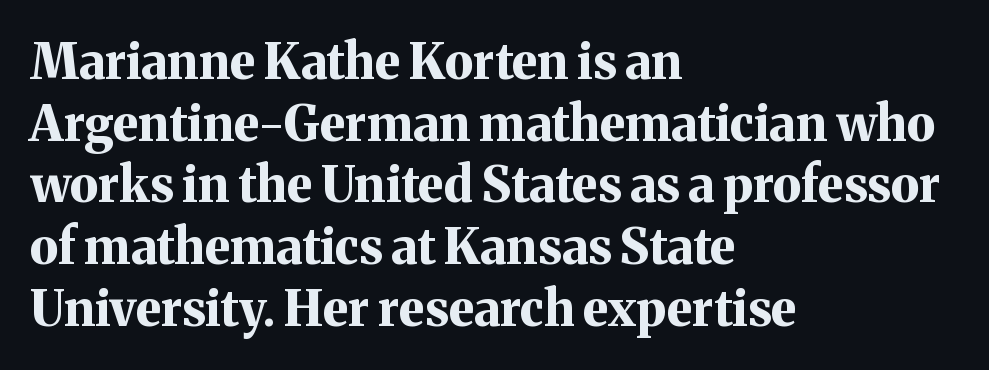
The image shows 49 px bold serif type, upright; set left-aligned, normal line spacing (1.26x), normal letter spacing, not underlined; medium stroke contrast and a medium x-height.
